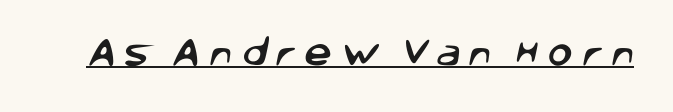
Nope, no serifs anywhere on these letters. This rendering features underlined lettering. The rendering uses natural spacing where letterforms have individual widths. The tracking reads as deliberately expanded to a designer's eye.
